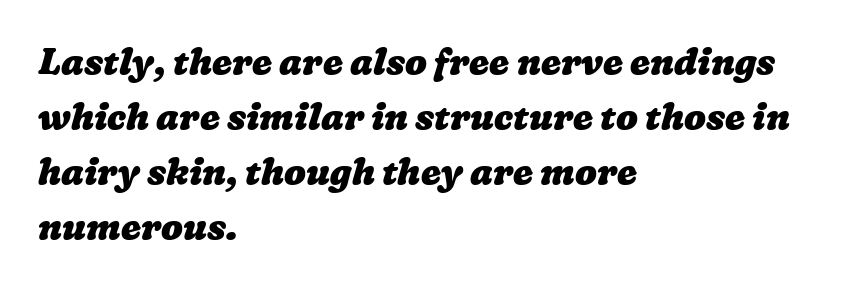
{"bold": "yes", "weight": "heavy", "width": "wide", "stroke_contrast": "low", "x_height": "medium", "monospaced": "no", "underline": "no", "align": "left", "line_spacing": "normal", "line_spacing_ratio": 1.53, "letter_spacing": "normal", "letter_spacing_em": 0.0, "glyph_px": 36}
